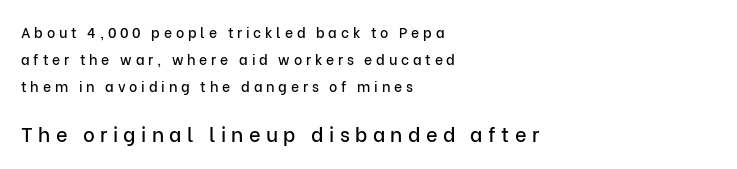
{"italic": "no", "underline": "no", "align": "left", "line_spacing": "loose", "line_spacing_ratio": 1.92, "letter_spacing": "wide", "letter_spacing_em": 0.27, "larger_block": "second", "size_ratio": 1.43, "glyph_px": 20}
